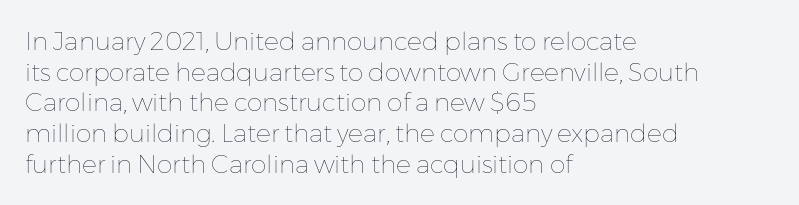
{"italic": "no", "bold": "no", "underline": "no", "align": "left", "line_spacing_ratio": 1.23, "letter_spacing": "normal", "letter_spacing_em": 0.0, "glyph_px": 25}
